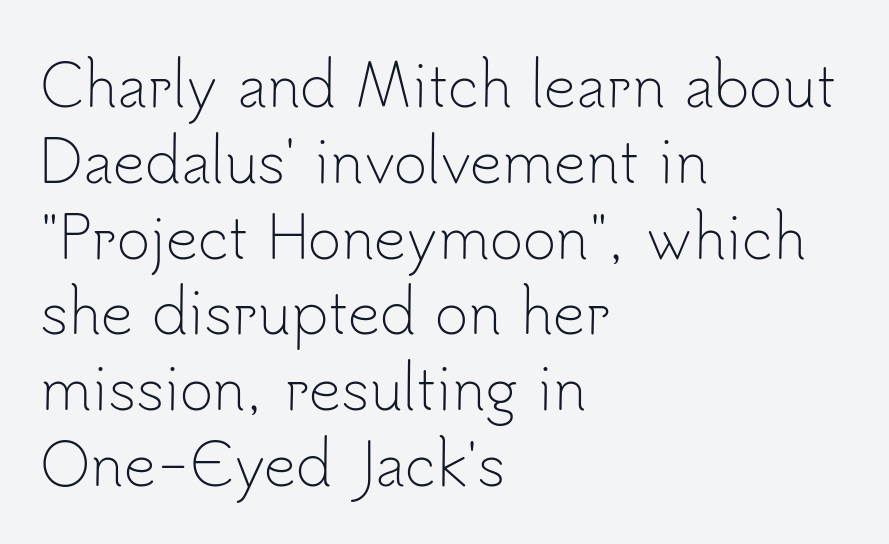
{"serif": "no", "italic": "no", "bold": "no", "weight": "light", "width": "normal", "stroke_contrast": "low", "x_height": "small", "monospaced": "no", "underline": "no", "align": "left", "line_spacing": "normal", "line_spacing_ratio": 1.33, "letter_spacing": "normal", "letter_spacing_em": 0.0, "glyph_px": 57}
